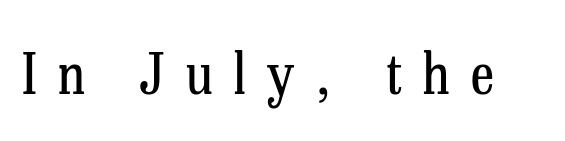
In terms of letterspacing, this is a distinctly airy, spread setting. Typographically, this falls in the serif category. The space beneath each line is pristine and unruled. Each stroke keeps to a modest, everyday thickness or less.
